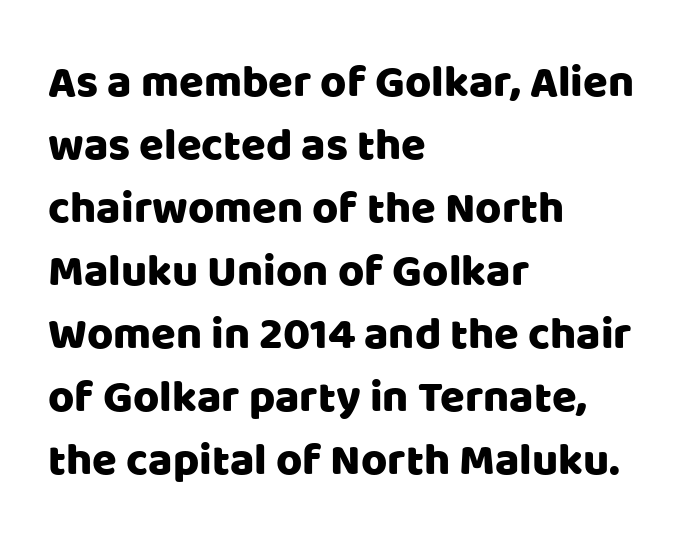
{"serif": "no", "italic": "no", "width": "normal", "stroke_contrast": "low", "x_height": "large", "monospaced": "no", "underline": "no", "align": "left", "line_spacing": "normal", "line_spacing_ratio": 1.4, "letter_spacing": "normal", "letter_spacing_em": 0.0, "glyph_px": 45}
